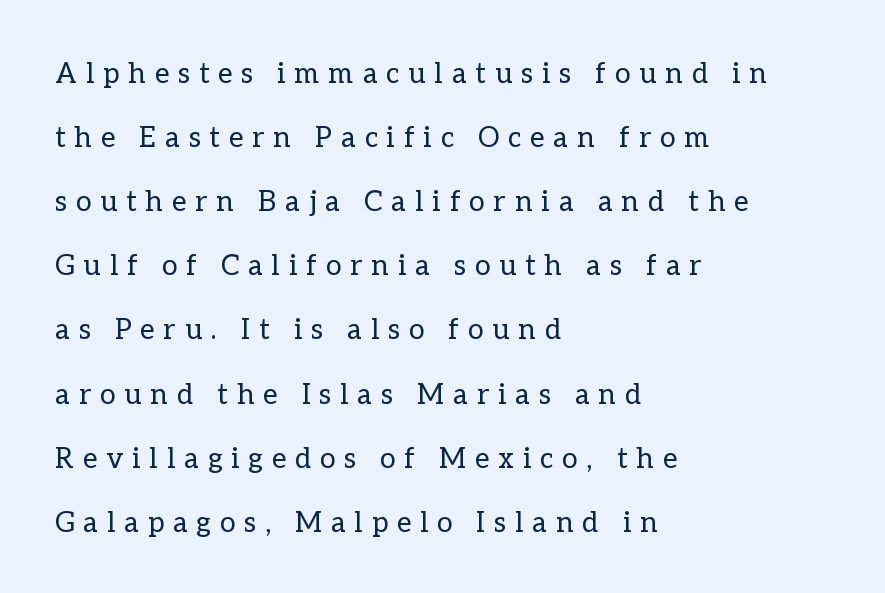
Q: Is the text bold? A: No.
Q: Is the text italic (slanted)? A: No, it is upright.
Q: Is the text underlined? A: No.
Q: How is the paragraph aligned? A: Left-aligned.
Q: Is the spacing between letters normal or unusually wide? A: Unusually wide.
Q: Is the spacing between lines tight, normal or loose? A: Loose.
Q: Width (condensed, normal, or wide)? A: Normal.
Q: Stroke contrast? A: Low.
Q: x-height? A: Medium.
Q: Monospaced? A: No.
